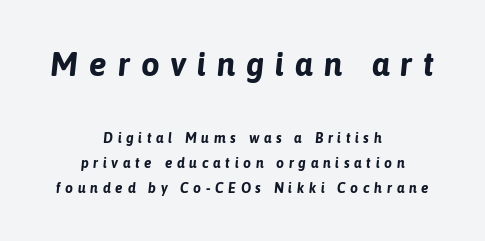
Q: Is the text bold? A: Yes.
Q: Is the text italic (slanted)? A: Yes, it leans right by about 6 degrees.
Q: Is the text underlined? A: No.
Q: How is the paragraph aligned? A: Centered.
Q: Is the spacing between letters normal or unusually wide? A: Unusually wide.
Q: Which block of text is set in a larger size, the first (top) or the second (bottom)? A: The first (top) one.
Q: Width (condensed, normal, or wide)? A: Normal.
Q: Stroke contrast? A: Low.
Q: x-height? A: Medium.
Q: Monospaced? A: No.
